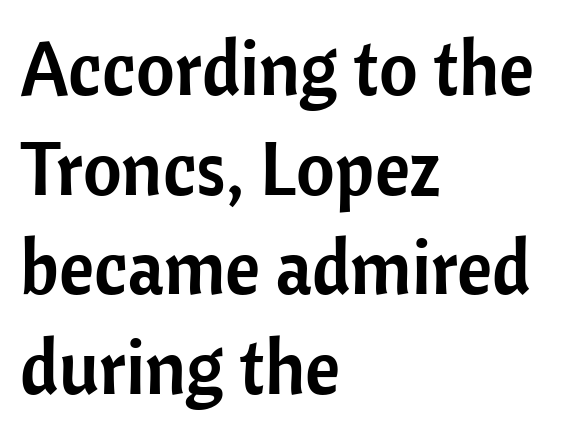
{"serif": "no", "italic": "no", "width": "normal", "stroke_contrast": "low", "x_height": "medium", "monospaced": "no", "underline": "no", "align": "left", "line_spacing": "normal", "line_spacing_ratio": 1.33, "letter_spacing": "normal", "letter_spacing_em": 0.0, "glyph_px": 75}
